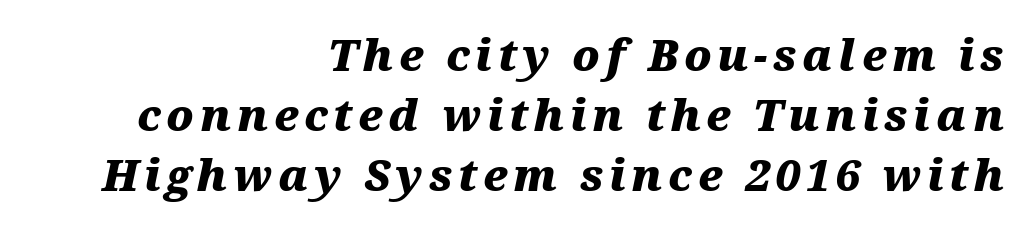
{"italic": "yes", "lean": "right", "slant_degrees": 12, "bold": "yes", "weight": "heavy", "width": "wide", "stroke_contrast": "medium", "x_height": "medium", "monospaced": "no", "underline": "no", "align": "right", "line_spacing": "normal", "line_spacing_ratio": 1.4, "glyph_px": 43}
